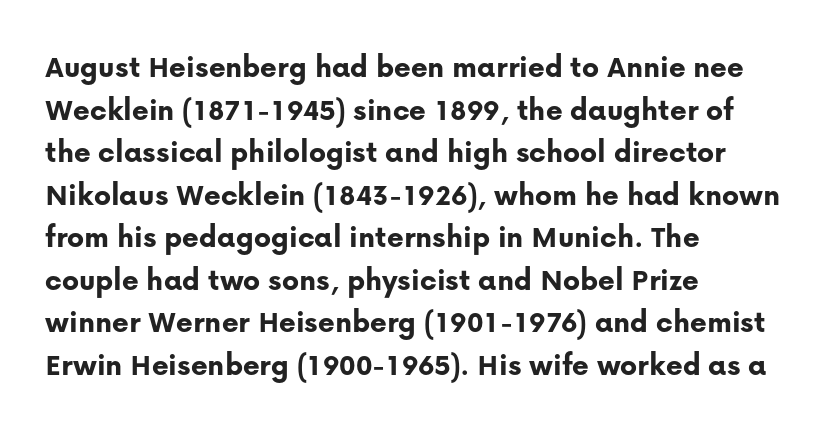
Q: Is the text bold? A: Yes.
Q: Is the text italic (slanted)? A: No, it is upright.
Q: Is the typeface a serif or a sans-serif typeface? A: Sans-serif.
Q: Is the text underlined? A: No.
Q: How is the paragraph aligned? A: Left-aligned.
Q: Is the spacing between letters normal or unusually wide? A: Normal.
Q: Is the spacing between lines tight, normal or loose? A: Normal.
Q: Width (condensed, normal, or wide)? A: Normal.
Q: Stroke contrast? A: Low.
Q: x-height? A: Medium.
Q: Monospaced? A: No.
